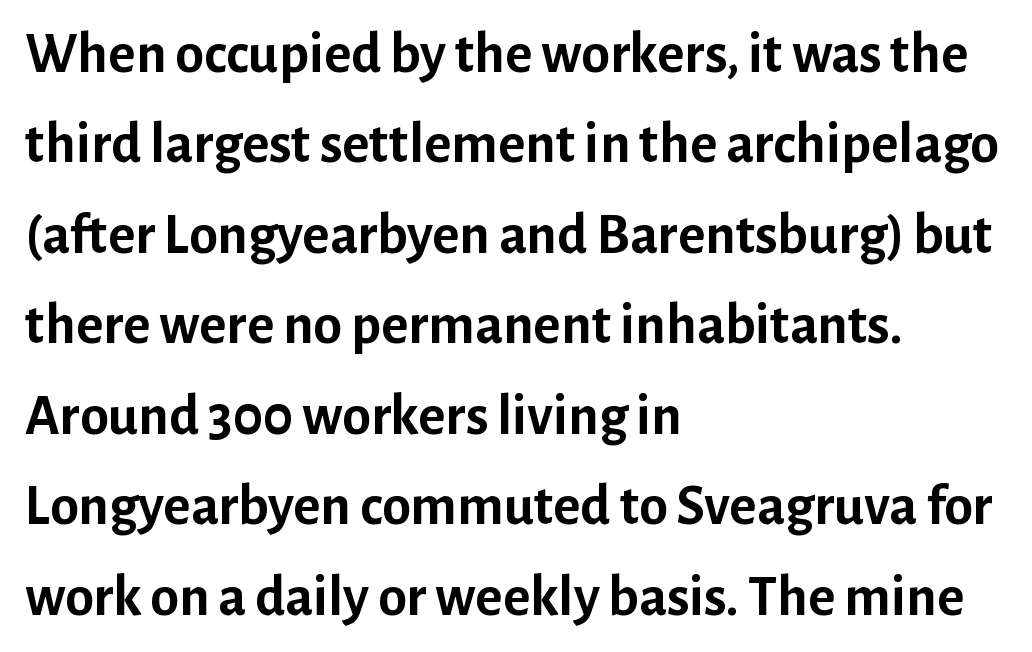
This rendering employs a face without finishing strokes, i.e., a sans-serif. Students, observe: this is what conventionally led text looks like. A typesetter would call this zero additional tracking. If you drew a ruler down the left edge, every line would touch it. These lines were composed using upright roman letters.
